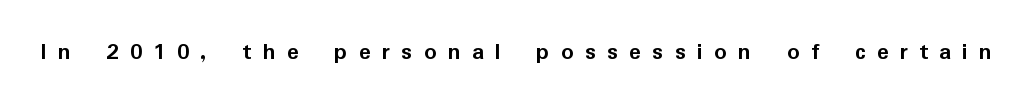
The image shows 25 px bold type, upright; set unusually wide letter spacing (+0.44 em), not underlined.
